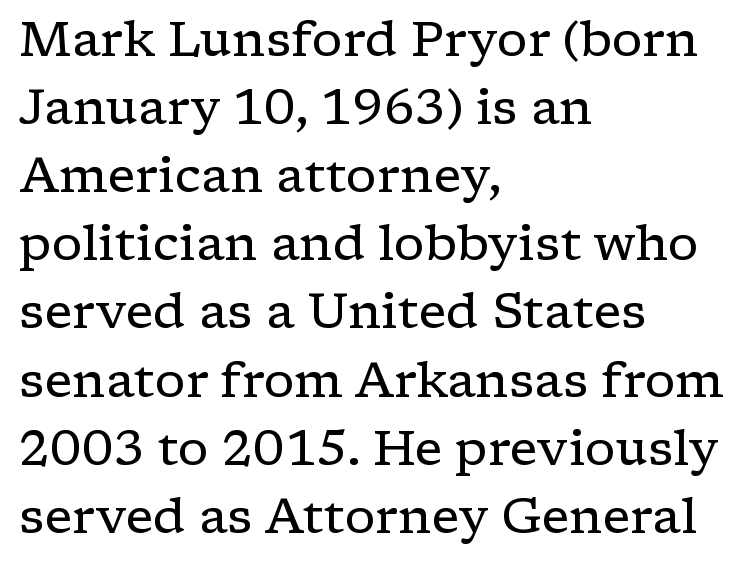
Q: Is the text bold? A: No.
Q: Is the text italic (slanted)? A: No, it is upright.
Q: Is the typeface a serif or a sans-serif typeface? A: Serif.
Q: Is the text underlined? A: No.
Q: How is the paragraph aligned? A: Left-aligned.
Q: Is the spacing between letters normal or unusually wide? A: Normal.
Q: Is the spacing between lines tight, normal or loose? A: Normal.
Q: Width (condensed, normal, or wide)? A: Wide.
Q: Stroke contrast? A: Low.
Q: x-height? A: Medium.
Q: Monospaced? A: No.
